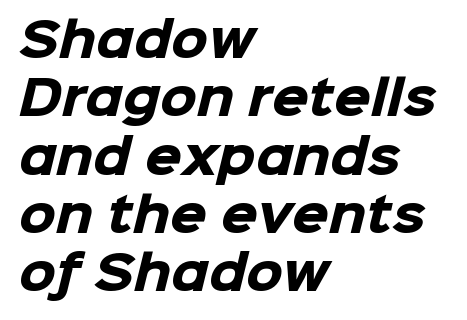
The sample has been set heavy, in full bold. Descender tails drop into unmarked territory. Short note: letters normally spaced. One-word summary of the alignment: left. Note: no serifs on the glyphs. Varying glyph widths throughout — classic text-font behaviour.
